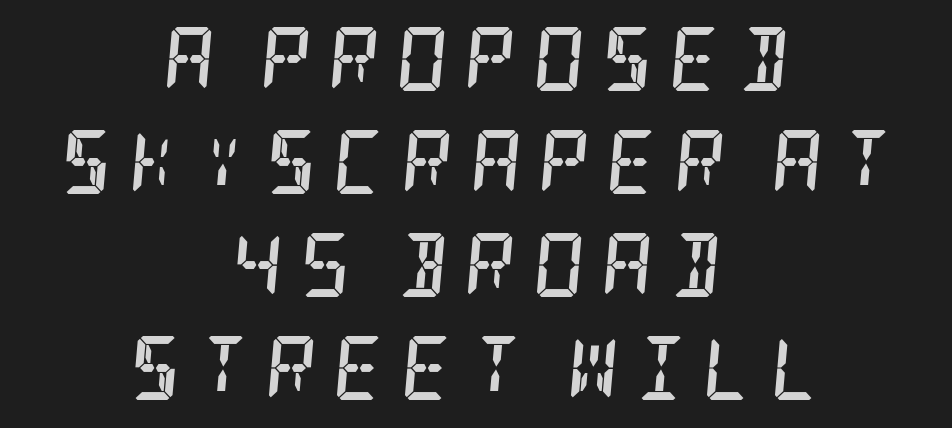
{"serif": "yes", "italic": "yes", "lean": "right", "slant_degrees": 5, "bold": "yes", "weight": "semibold", "width": "condensed", "stroke_contrast": "low", "x_height": "large", "underline": "no", "align": "center", "line_spacing": "normal", "line_spacing_ratio": 1.61, "letter_spacing": "wide", "letter_spacing_em": 0.25, "glyph_px": 64}
